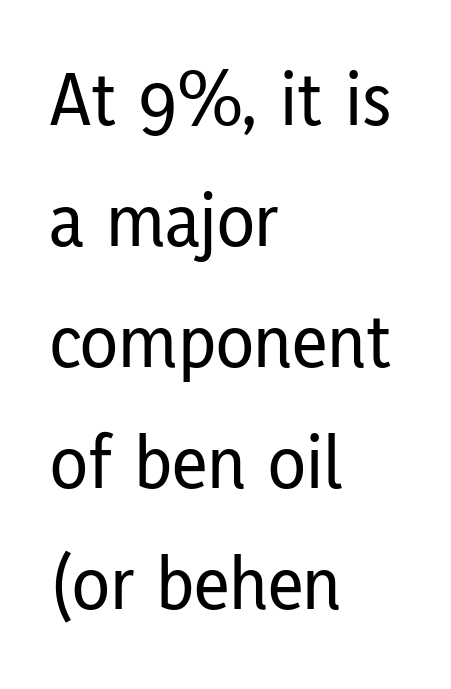
Between one letter and the next there's only the usual sliver of space. The letters stand straight up with perfectly vertical stems. Descenders hang freely into open space. Every row of glyphs begins at an identical x-position on the left. The passage shown stacks its lines at a standard gap. Nope, no serifs anywhere on these letters.
